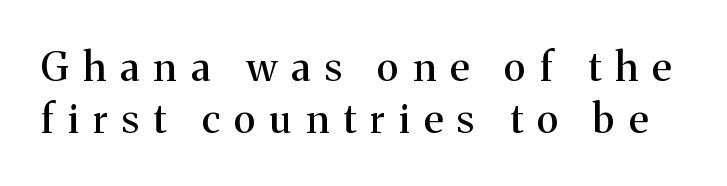
The image shows 40 px serif type, upright; set normal line spacing (1.31x), unusually wide letter spacing (+0.36 em), not underlined; medium stroke contrast and a medium x-height.
